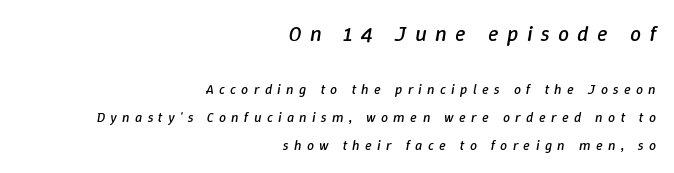
The image shows 22 px text type, italic (leaning right); set right-aligned, loose line spacing (1.98x), unusually wide letter spacing (+0.38 em), not underlined; the first (top) block is 1.57x larger.
